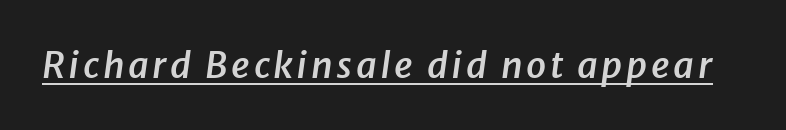
Yep, that's italic — everything's leaning. Character widths vary here, with narrow letters taking less room than wide ones. Somebody hit Ctrl+U on this one — the words are underlined. Students, this is semibold: more ink than regular, less than bold.
